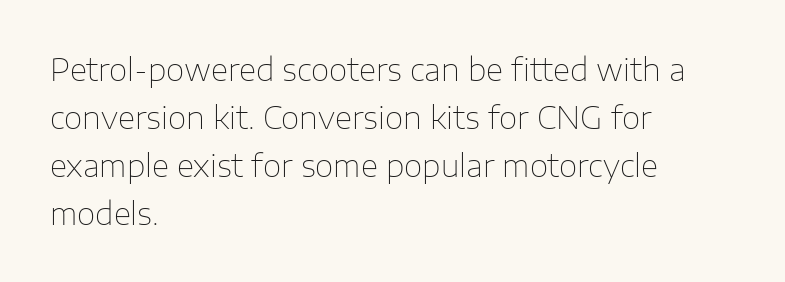
{"serif": "no", "italic": "no", "bold": "no", "weight": "thin", "width": "normal", "stroke_contrast": "low", "x_height": "medium", "monospaced": "no", "underline": "no", "align": "left", "line_spacing": "normal", "line_spacing_ratio": 1.6, "letter_spacing": "normal", "letter_spacing_em": 0.0, "glyph_px": 30}
